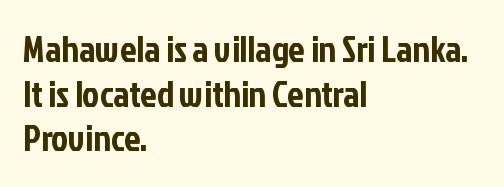
Q: Is the text italic (slanted)? A: No, it is upright.
Q: Is the typeface a serif or a sans-serif typeface? A: Sans-serif.
Q: Is the text underlined? A: No.
Q: How is the paragraph aligned? A: Left-aligned.
Q: Is the spacing between letters normal or unusually wide? A: Normal.
Q: Width (condensed, normal, or wide)? A: Condensed.
Q: Stroke contrast? A: Low.
Q: x-height? A: Medium.
Q: Monospaced? A: No.
